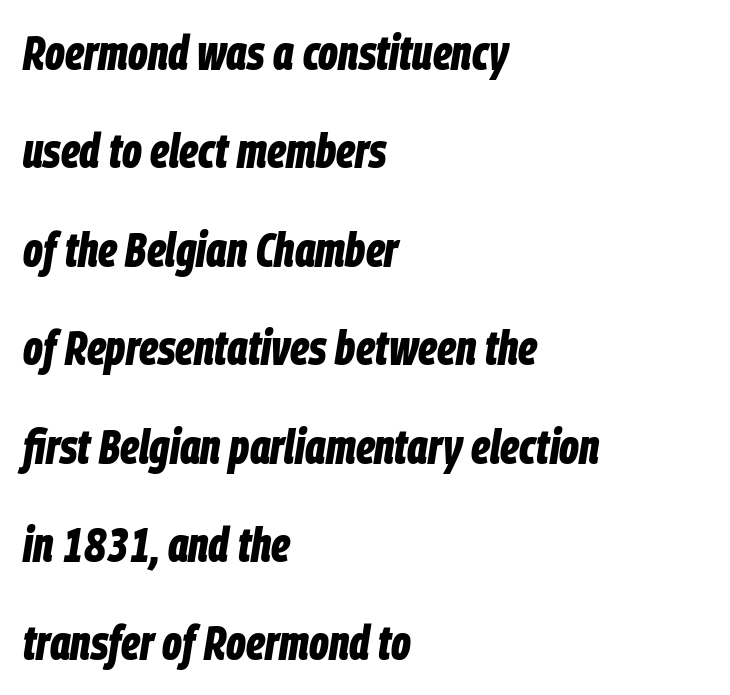
Q: Is the text bold? A: Yes.
Q: Is the text italic (slanted)? A: Yes, it leans right by about 9 degrees.
Q: Is the text underlined? A: No.
Q: How is the paragraph aligned? A: Left-aligned.
Q: Is the spacing between letters normal or unusually wide? A: Normal.
Q: Is the spacing between lines tight, normal or loose? A: Loose.
Q: Width (condensed, normal, or wide)? A: Condensed.
Q: Stroke contrast? A: Low.
Q: x-height? A: Large.
Q: Monospaced? A: No.
